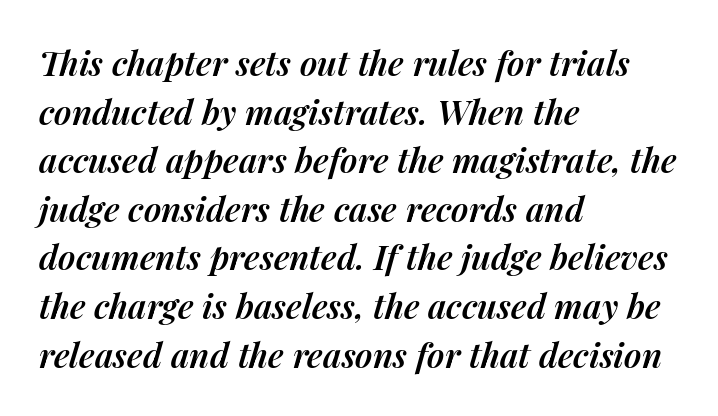
This sample has the flowing, uneven cadence of proportional lettering. Beneath every word, the page is bare. This sample is left-justified, so line endings fall wherever the words run out. The typesetting leans somewhat heavy: a semibold. What's the leading like? Ordinary, nothing unusual. Observe the lean: these are italic letterforms.
